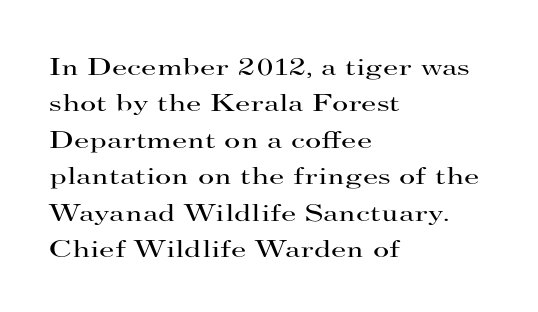
In terms of posture, this sample is upright. The passage shown has conventional tracking throughout. The zone under the glyphs is completely vacant. The lines are quadded left. These glyphs show unthickened strokes, regular width or finer. Rows of type keep a routine distance in the vertical direction.
